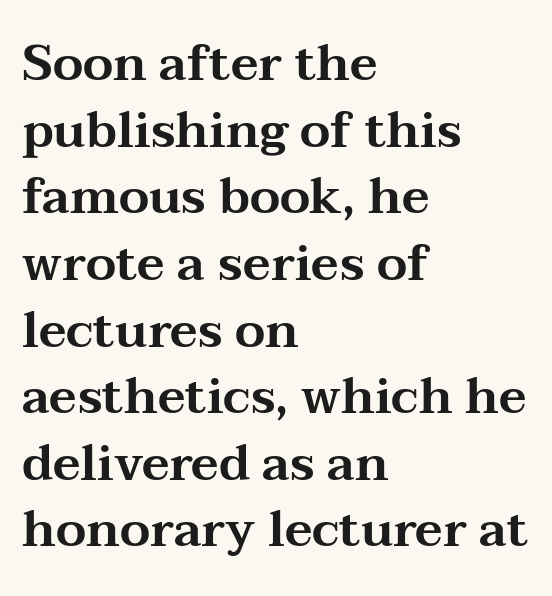
The image shows 49 px wide serif type, upright; set left-aligned, normal line spacing (1.36x), normal letter spacing, not underlined; medium stroke contrast and a medium x-height.
